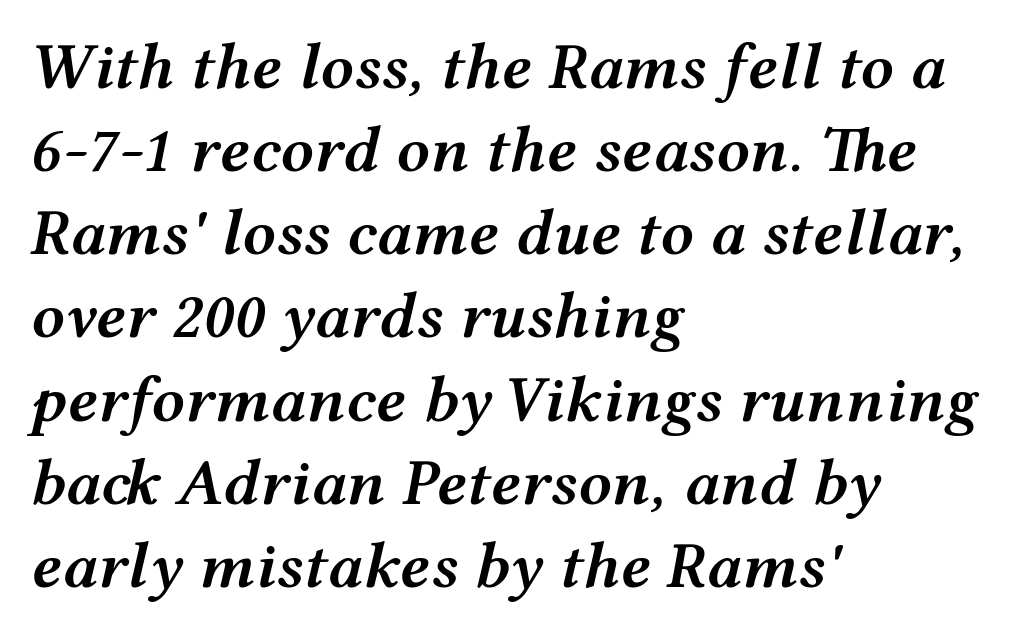
Q: Is the text bold? A: Semi-bold.
Q: Is the text italic (slanted)? A: Yes, it leans right by about 12 degrees.
Q: Is the text underlined? A: No.
Q: How is the paragraph aligned? A: Left-aligned.
Q: Is the spacing between letters normal or unusually wide? A: Normal.
Q: Is the spacing between lines tight, normal or loose? A: Normal.
Q: Width (condensed, normal, or wide)? A: Wide.
Q: Stroke contrast? A: Medium.
Q: x-height? A: Medium.
Q: Monospaced? A: No.
